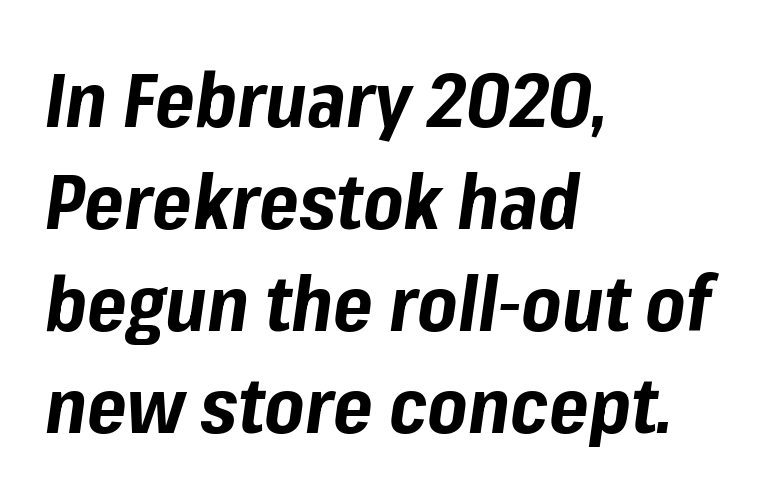
The image shows 76 px bold type, italic (leaning right); set left-aligned, normal line spacing (1.34x), normal letter spacing, not underlined; low stroke contrast and a medium x-height.
